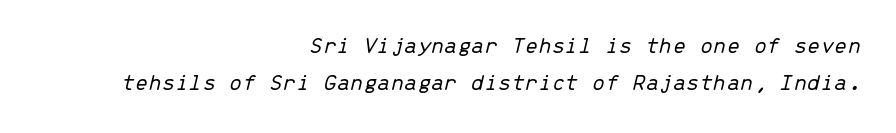
{"italic": "yes", "lean": "right", "slant_degrees": 13, "bold": "no", "underline": "no", "align": "right", "line_spacing": "normal", "line_spacing_ratio": 1.55, "letter_spacing": "normal", "letter_spacing_em": 0.0, "glyph_px": 24}
